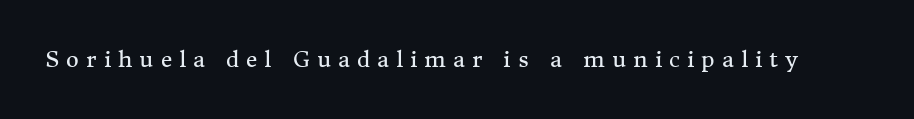
The image shows 22 px text type, upright; set unusually wide letter spacing (+0.32 em), not underlined.
